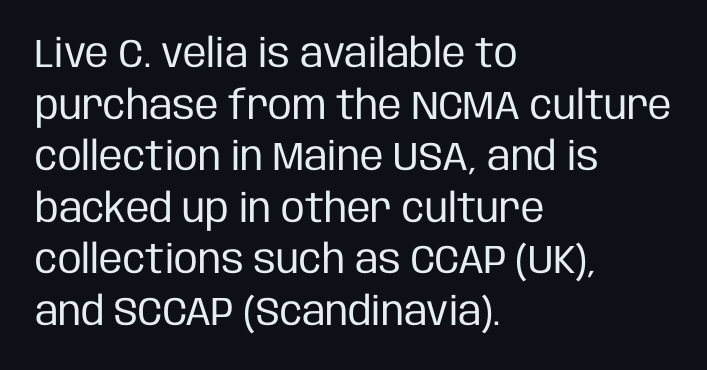
Each letter keeps its own natural width here, so spacing adapts to shape. Vertically, the passage feels balanced, rows spaced as you'd expect. Left-aligned paragraph, ragged on the right. Style check: upright. A typesetter would call this zero additional tracking. The typeface has the unassuming heft of standard copy or less.
